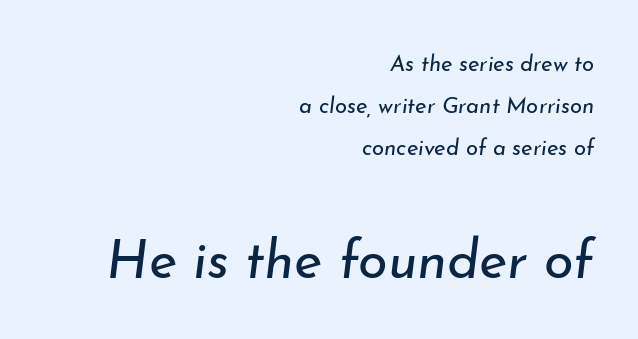
The space beneath each line is pristine and unruled. This is oblique type, the kind used for emphasis or titles. Each new line begins a long way beneath the previous one. Honestly, the letter spacing is just normal — you wouldn't notice it. Character widths vary here, with narrow letters taking less room than wide ones. Is the type heavy? It reads as light-to-regular instead.
